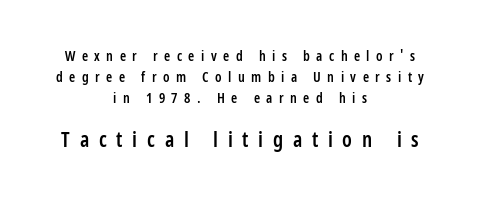
The gaps between neighbouring characters are conspicuously large. The designer gave the closing block more size than the opening block. The vertical gap from one line to the next is medium. Underline: absent.
